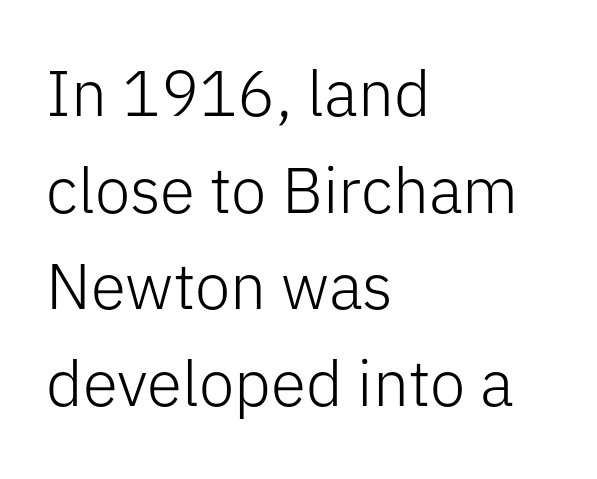
Q: Is the text bold? A: No.
Q: Is the text italic (slanted)? A: No, it is upright.
Q: Is the typeface a serif or a sans-serif typeface? A: Sans-serif.
Q: Is the text underlined? A: No.
Q: How is the paragraph aligned? A: Left-aligned.
Q: Is the spacing between letters normal or unusually wide? A: Normal.
Q: Is the spacing between lines tight, normal or loose? A: Normal.
Q: Width (condensed, normal, or wide)? A: Normal.
Q: Stroke contrast? A: Low.
Q: x-height? A: Medium.
Q: Monospaced? A: No.
